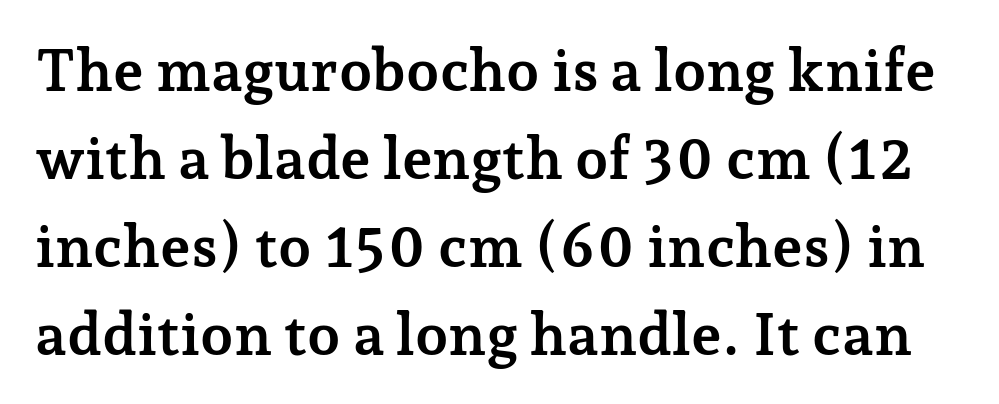
{"serif": "yes", "italic": "no", "bold": "yes", "weight": "semibold", "width": "normal", "stroke_contrast": "low", "x_height": "medium", "monospaced": "no", "underline": "no", "line_spacing": "normal", "line_spacing_ratio": 1.49, "letter_spacing": "normal", "letter_spacing_em": 0.0, "glyph_px": 59}
